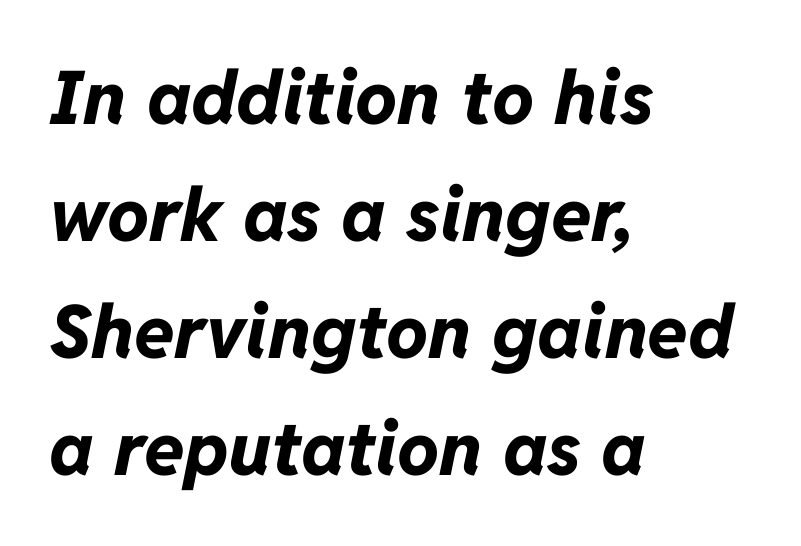
Q: Is the text bold? A: Yes.
Q: Is the text italic (slanted)? A: Yes, it leans right by about 11 degrees.
Q: Is the text underlined? A: No.
Q: How is the paragraph aligned? A: Left-aligned.
Q: Is the spacing between letters normal or unusually wide? A: Normal.
Q: Is the spacing between lines tight, normal or loose? A: Normal.
Q: Width (condensed, normal, or wide)? A: Normal.
Q: Stroke contrast? A: Low.
Q: x-height? A: Medium.
Q: Monospaced? A: No.
